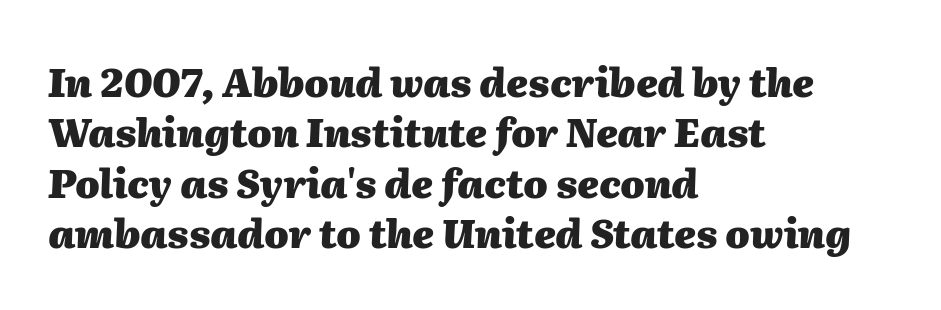
I'd describe the lettering as bold — thick and assertive. Any mark beneath the type? The region is blank. These lines stack with their left ends in a neat column. Tall strokes in this sample are angled rather than plumb. Horizontal bands of white between lines are of average thickness.
